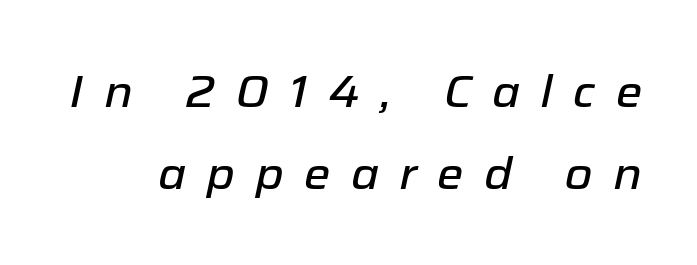
The image shows 45 px text type, italic (leaning right); set line spacing 1.83x, unusually wide letter spacing (+0.45 em), not underlined; low stroke contrast and a medium x-height.
